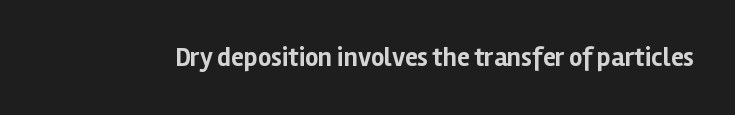
Q: Is the text bold? A: Yes.
Q: Is the text italic (slanted)? A: No, it is upright.
Q: Is the text underlined? A: No.
Q: Is the spacing between letters normal or unusually wide? A: Normal.
